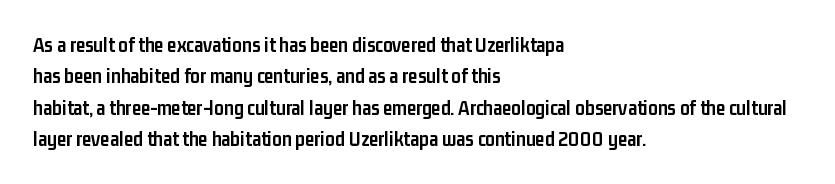
The passage shown is emphatically bold. The specimen reads as upright at a glance. Alignment: flush left. What stands out about the letter spacing? Nothing — it is the standard amount. The block of text has a typical density, with ordinary space between rows. The words here are not underlined.
